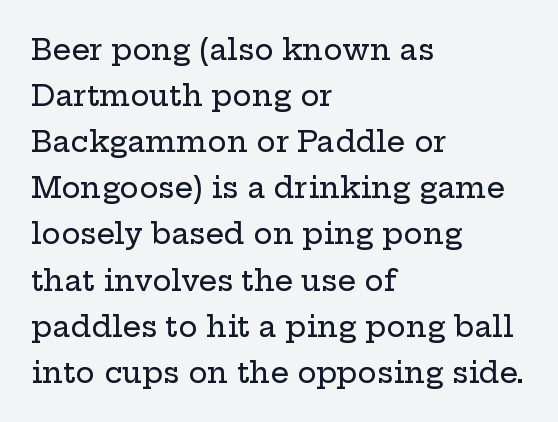
{"serif": "yes", "italic": "no", "width": "wide", "stroke_contrast": "low", "x_height": "medium", "monospaced": "no", "underline": "no", "align": "left", "line_spacing": "normal", "line_spacing_ratio": 1.59, "letter_spacing": "normal", "letter_spacing_em": 0.0, "glyph_px": 29}
